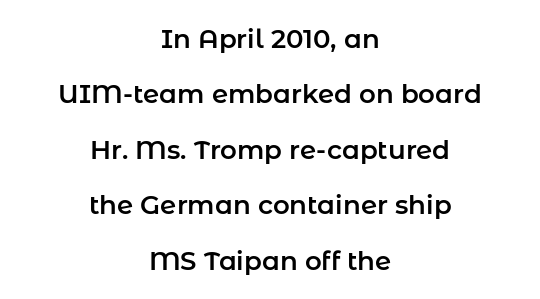
{"italic": "no", "underline": "no", "align": "center", "line_spacing": "loose", "line_spacing_ratio": 2.13, "letter_spacing": "normal", "letter_spacing_em": 0.0, "glyph_px": 26}
